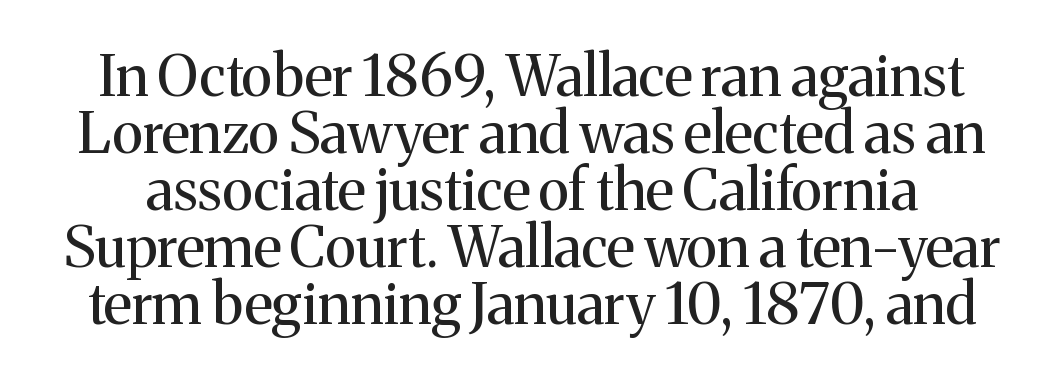
The specimen omits any rule beneath the text block's lines. Upright lettering throughout. The line-height multiplier appears low, near solid setting. Regarding serifs, this sample has them.
